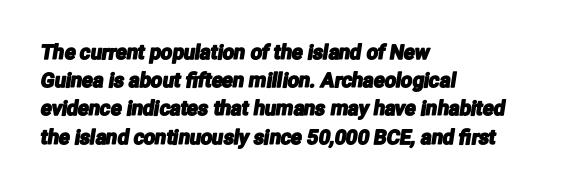
The image shows 20 px text type; set left-aligned, normal line spacing (1.41x), normal letter spacing, not underlined.
